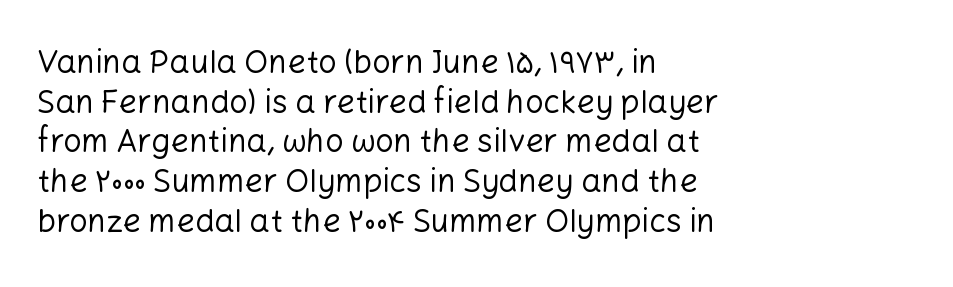
Heft: none added — not bold. A typesetter would mark this as roman, not italic. I'd call this a sans setting — the letters go barefoot. The paragraph has a hard left edge and a soft right edge.
